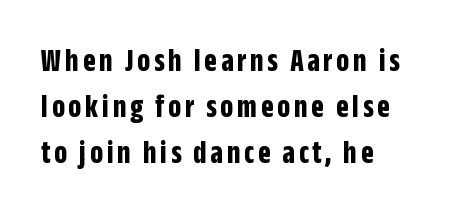
Q: Is the text bold? A: Yes.
Q: Is the text italic (slanted)? A: No, it is upright.
Q: Is the typeface a serif or a sans-serif typeface? A: Sans-serif.
Q: Is the text underlined? A: No.
Q: How is the paragraph aligned? A: Left-aligned.
Q: Is the spacing between lines tight, normal or loose? A: Normal.
Q: Width (condensed, normal, or wide)? A: Condensed.
Q: Stroke contrast? A: Low.
Q: x-height? A: Large.
Q: Monospaced? A: No.
